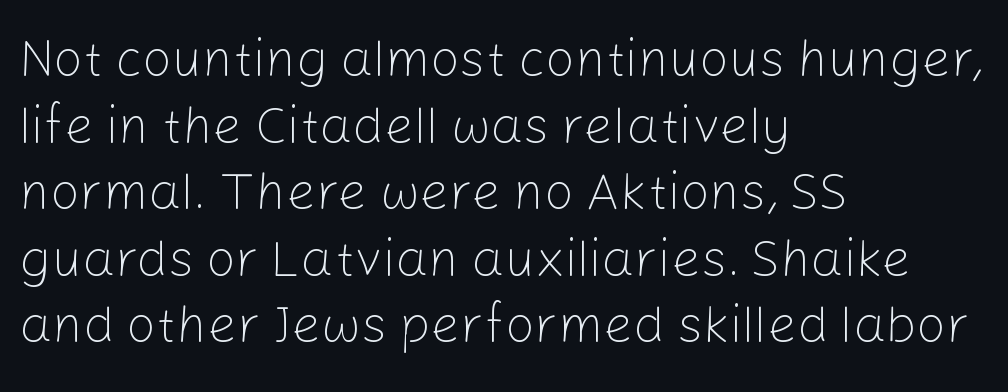
This sample uses a sans-serif face. Just letters on the line, the space beneath them empty. Here the designer chose a conventional face with non-uniform glyph widths. Observe the ordinary spacing: letters are neighbours, not strangers. This is roman type, the default non-slanted kind. Honestly, the row spacing looks completely unremarkable.
